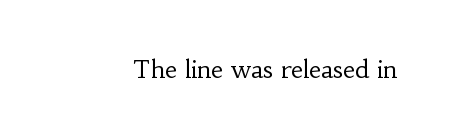
The image shows 24 px text type, upright; set normal letter spacing, not underlined.
